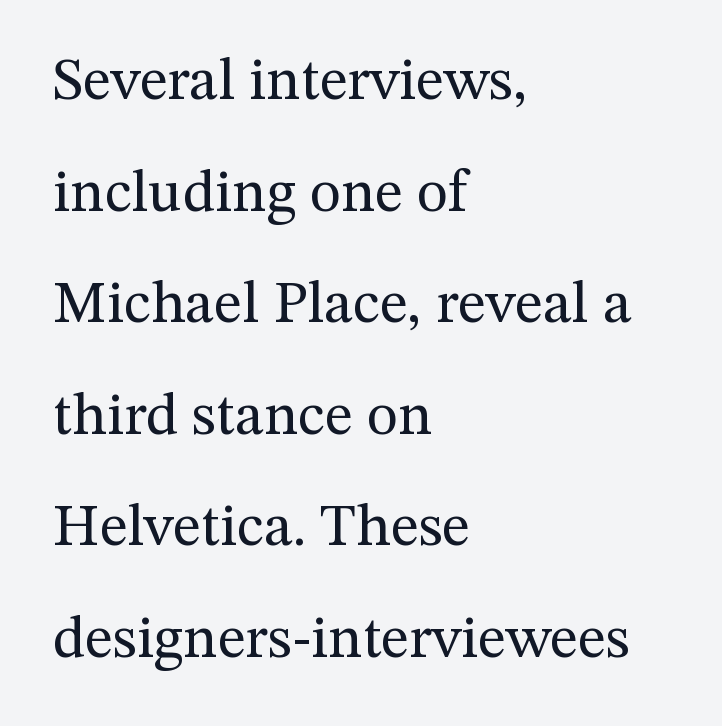
{"serif": "yes", "italic": "no", "bold": "no", "weight": "regular", "width": "normal", "stroke_contrast": "medium", "x_height": "medium", "monospaced": "no", "underline": "no", "align": "left", "line_spacing_ratio": 1.86, "letter_spacing": "normal", "letter_spacing_em": 0.0, "glyph_px": 60}
